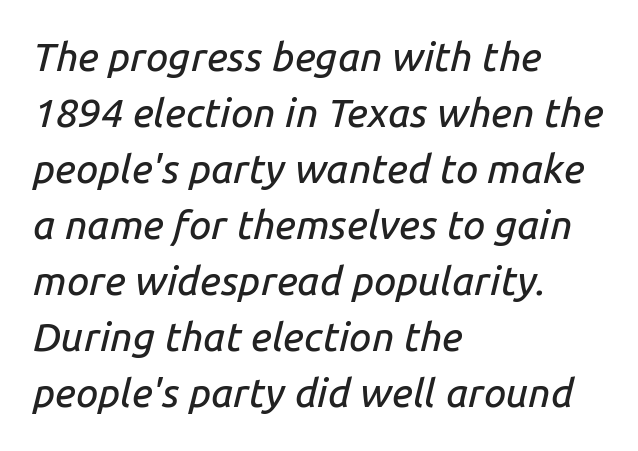
The image shows 40 px text type, italic (leaning right); set left-aligned, normal line spacing (1.4x), normal letter spacing, not underlined; low stroke contrast and a medium x-height.
